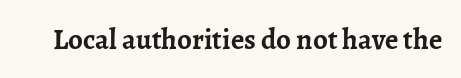
The zone under the glyphs is completely vacant. As a designer I'd log this as weight 700, bold. The rendering uses natural spacing where letterforms have individual widths. Is the letter spacing exaggerated? No — it looks like the ordinary default.
